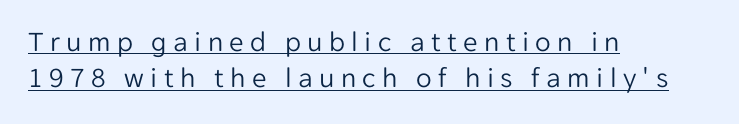
Q: Is the text bold? A: No.
Q: Is the text italic (slanted)? A: No, it is upright.
Q: Is the typeface a serif or a sans-serif typeface? A: Sans-serif.
Q: Is the text underlined? A: Yes.
Q: How is the paragraph aligned? A: Left-aligned.
Q: Is the spacing between letters normal or unusually wide? A: Unusually wide.
Q: Is the spacing between lines tight, normal or loose? A: Normal.
Q: Width (condensed, normal, or wide)? A: Normal.
Q: Stroke contrast? A: Low.
Q: x-height? A: Medium.
Q: Monospaced? A: No.
